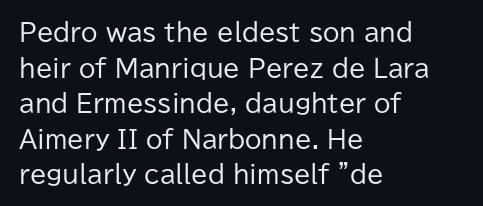
Q: Is the text bold? A: No.
Q: Is the text italic (slanted)? A: No, it is upright.
Q: Is the text underlined? A: No.
Q: How is the paragraph aligned? A: Left-aligned.
Q: Is the spacing between letters normal or unusually wide? A: Normal.
Q: Is the spacing between lines tight, normal or loose? A: Normal.
